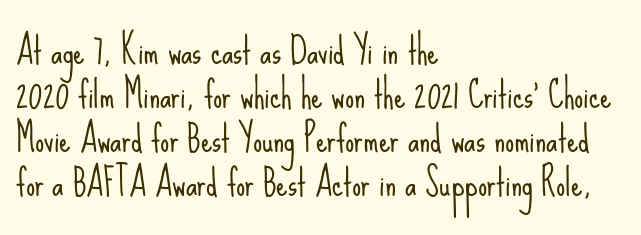
The image shows 36 px light, condensed sans-serif type, upright; set left-aligned, line spacing 1.22x, normal letter spacing, not underlined; low stroke contrast and a small x-height.
